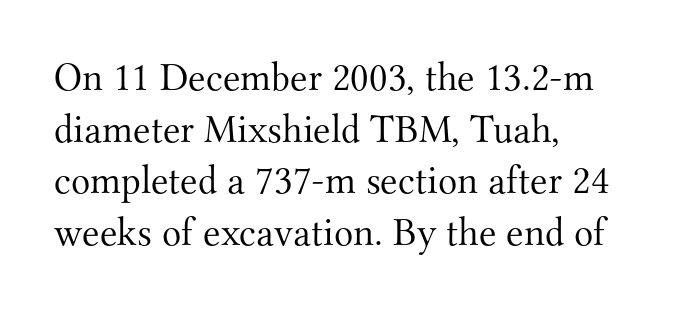
Q: Is the text bold? A: No.
Q: Is the text italic (slanted)? A: No, it is upright.
Q: Is the typeface a serif or a sans-serif typeface? A: Serif.
Q: Is the text underlined? A: No.
Q: How is the paragraph aligned? A: Left-aligned.
Q: Is the spacing between letters normal or unusually wide? A: Normal.
Q: Is the spacing between lines tight, normal or loose? A: Normal.
Q: Width (condensed, normal, or wide)? A: Normal.
Q: Stroke contrast? A: Medium.
Q: x-height? A: Small.
Q: Monospaced? A: No.
